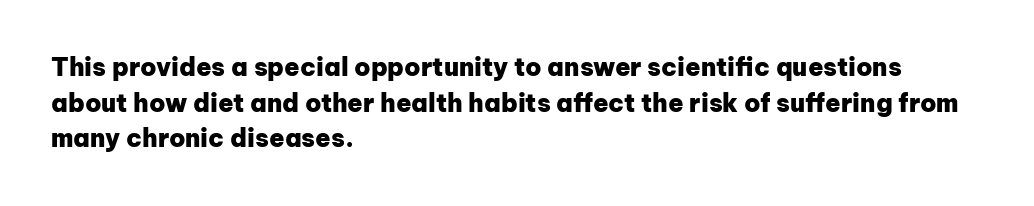
The image shows 25 px bold type, upright; set left-aligned, normal line spacing (1.43x), normal letter spacing, not underlined.
